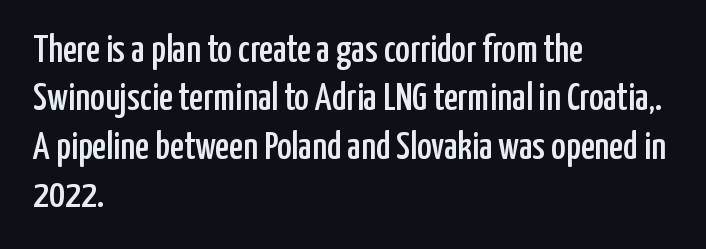
The image shows 39 px condensed sans-serif type, upright; set left-aligned, line spacing 1.24x, normal letter spacing, not underlined; low stroke contrast and a medium x-height.
